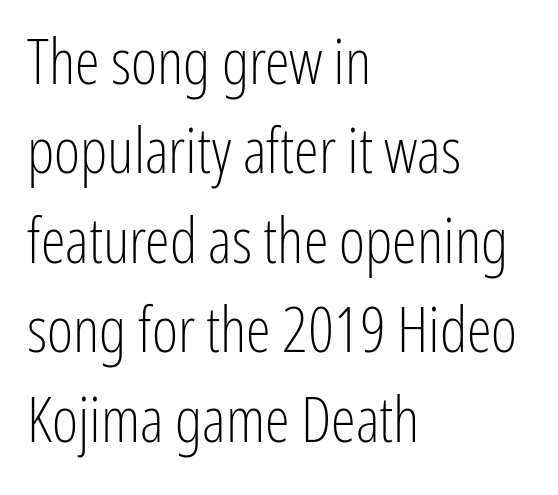
Q: Is the text bold? A: No.
Q: Is the text italic (slanted)? A: No, it is upright.
Q: Is the typeface a serif or a sans-serif typeface? A: Sans-serif.
Q: Is the text underlined? A: No.
Q: How is the paragraph aligned? A: Left-aligned.
Q: Is the spacing between letters normal or unusually wide? A: Normal.
Q: Is the spacing between lines tight, normal or loose? A: Normal.
Q: Width (condensed, normal, or wide)? A: Condensed.
Q: Stroke contrast? A: Low.
Q: x-height? A: Medium.
Q: Monospaced? A: No.
